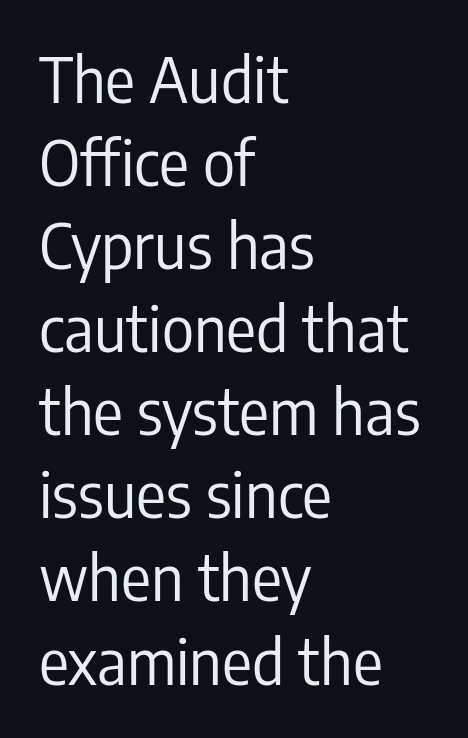
{"serif": "no", "italic": "no", "bold": "no", "weight": "regular", "width": "condensed", "stroke_contrast": "low", "x_height": "medium", "monospaced": "no", "underline": "no", "align": "left", "line_spacing": "normal", "line_spacing_ratio": 1.34, "letter_spacing": "normal", "letter_spacing_em": 0.0, "glyph_px": 62}
